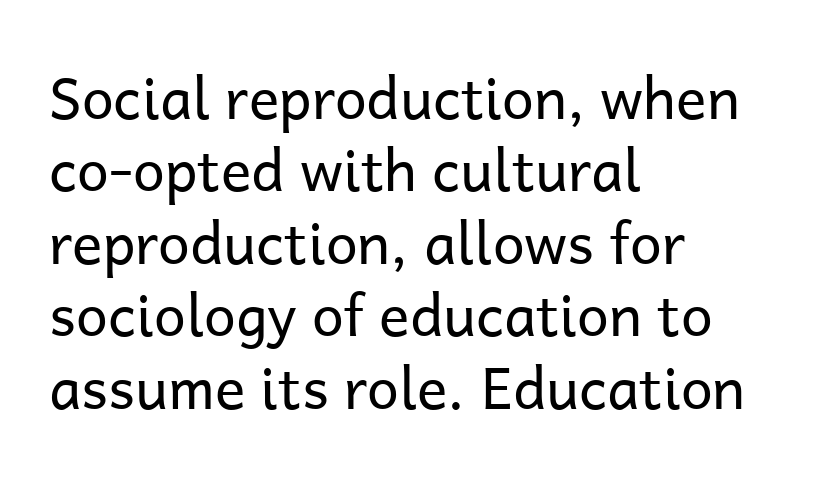
Q: Is the text bold? A: No.
Q: Is the text italic (slanted)? A: No, it is upright.
Q: Is the typeface a serif or a sans-serif typeface? A: Sans-serif.
Q: Is the text underlined? A: No.
Q: How is the paragraph aligned? A: Left-aligned.
Q: Is the spacing between letters normal or unusually wide? A: Normal.
Q: Is the spacing between lines tight, normal or loose? A: Normal.
Q: Width (condensed, normal, or wide)? A: Normal.
Q: Stroke contrast? A: Low.
Q: x-height? A: Medium.
Q: Monospaced? A: No.
